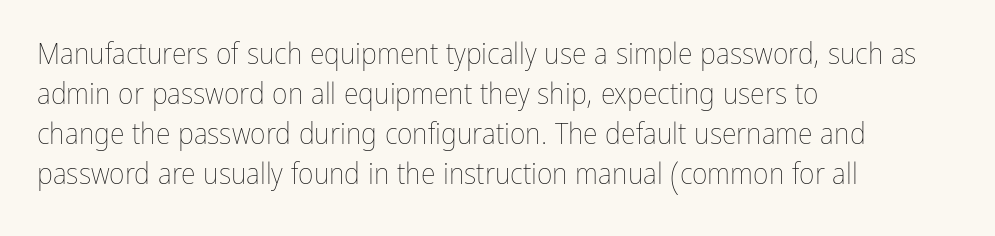
Looks like regular typesetting: each glyph gets only the width it needs. The baseline area is clear. Stems and bowls with no extra thickness — not bold. Left-aligned paragraph, ragged on the right. Every stem runs plumb, perpendicular to the baseline. One glance says typical: line gaps are just what's usual.
